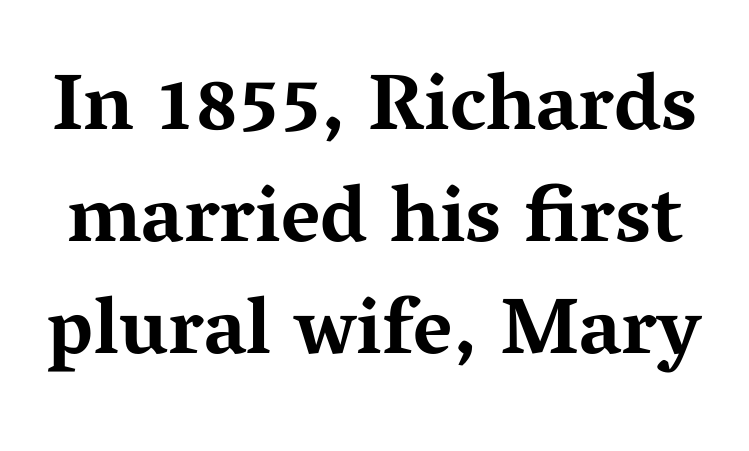
The image shows 80 px bold, wide serif type, upright; set normal line spacing (1.4x), normal letter spacing, not underlined; medium stroke contrast and a medium x-height.
